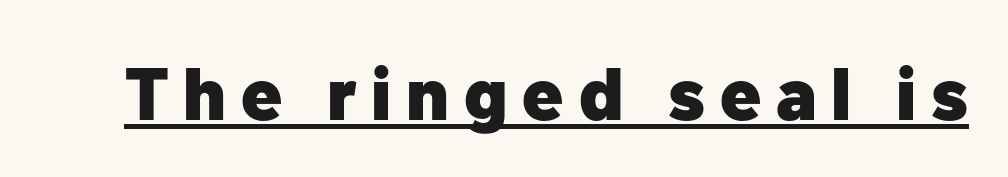
{"serif": "no", "italic": "no", "bold": "yes", "weight": "heavy", "width": "normal", "stroke_contrast": "low", "x_height": "medium", "monospaced": "no", "underline": "yes", "letter_spacing": "wide", "letter_spacing_em": 0.2, "glyph_px": 74}
